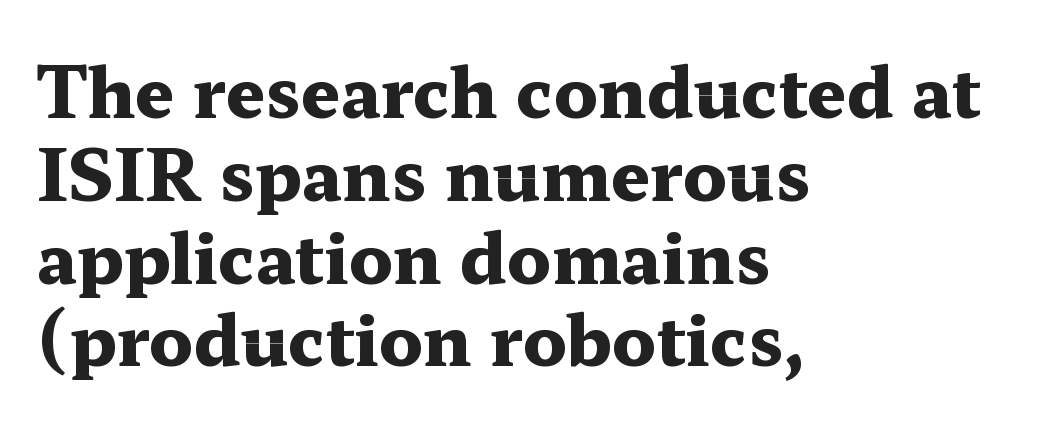
{"serif": "yes", "italic": "no", "bold": "yes", "weight": "heavy", "width": "wide", "stroke_contrast": "medium", "x_height": "medium", "monospaced": "no", "underline": "no", "align": "left", "line_spacing_ratio": 1.2, "letter_spacing": "normal", "letter_spacing_em": 0.0, "glyph_px": 69}
